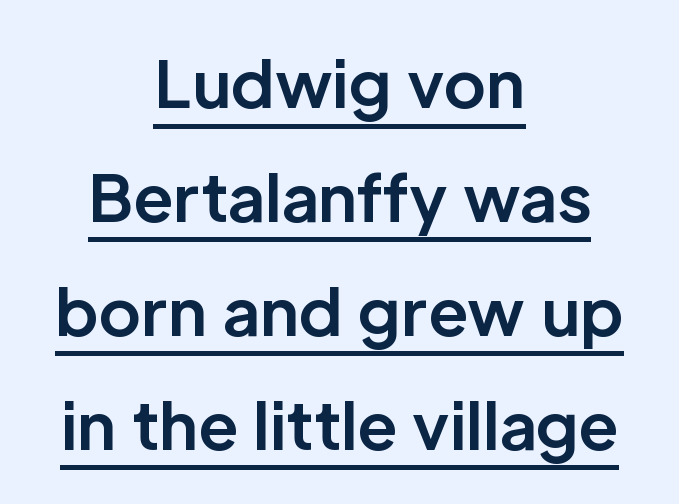
{"serif": "no", "italic": "no", "bold": "yes", "weight": "bold", "width": "normal", "stroke_contrast": "low", "x_height": "medium", "monospaced": "no", "underline": "yes", "align": "center", "line_spacing_ratio": 1.78, "letter_spacing": "normal", "letter_spacing_em": 0.0, "glyph_px": 64}
